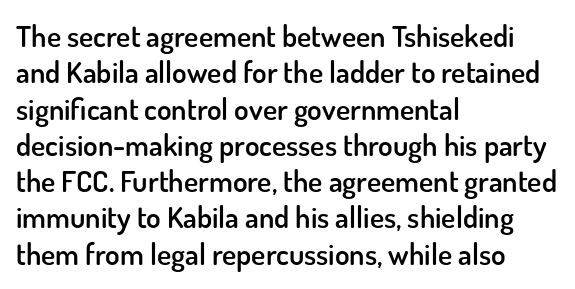
The image shows 30 px semibold sans-serif type, upright; set left-aligned, line spacing 1.21x, normal letter spacing, not underlined; low stroke contrast and a small x-height.
